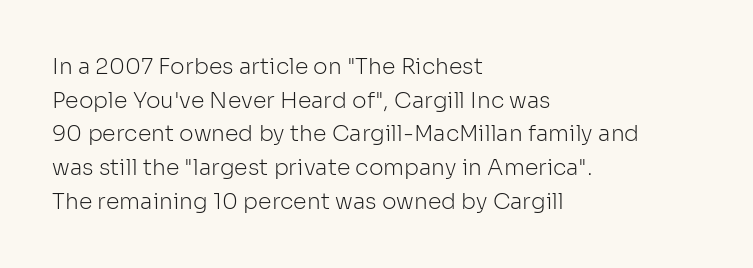
{"italic": "no", "bold": "no", "underline": "no", "align": "left", "line_spacing": "normal", "line_spacing_ratio": 1.53, "letter_spacing": "normal", "letter_spacing_em": 0.0, "glyph_px": 22}
